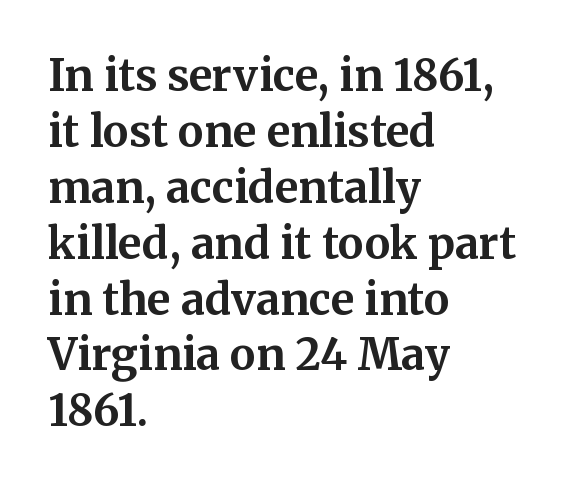
{"serif": "yes", "italic": "no", "bold": "yes", "weight": "bold", "width": "normal", "stroke_contrast": "medium", "x_height": "medium", "monospaced": "no", "underline": "no", "align": "left", "line_spacing": "normal", "line_spacing_ratio": 1.3, "letter_spacing": "normal", "letter_spacing_em": 0.0, "glyph_px": 43}
